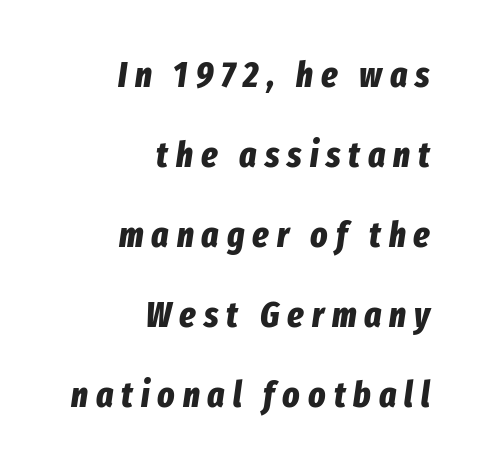
{"italic": "yes", "lean": "right", "slant_degrees": 8, "bold": "yes", "weight": "bold", "width": "condensed", "stroke_contrast": "low", "x_height": "medium", "monospaced": "no", "underline": "no", "align": "right", "line_spacing": "loose", "line_spacing_ratio": 2.22, "letter_spacing": "wide", "letter_spacing_em": 0.22, "glyph_px": 36}
